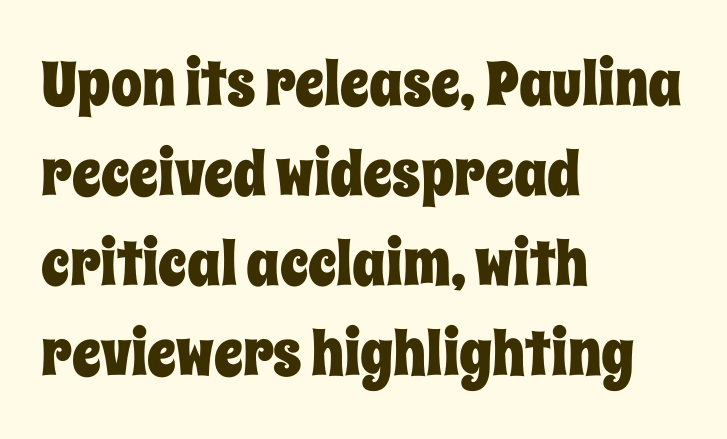
Which margin do the lines hug? The left one — the right edge is uneven. You could not count columns in this text — the font is proportionally spaced. Notice how descenders clear the ascenders below comfortably — that's standard leading. Every stem runs plumb, perpendicular to the baseline.
